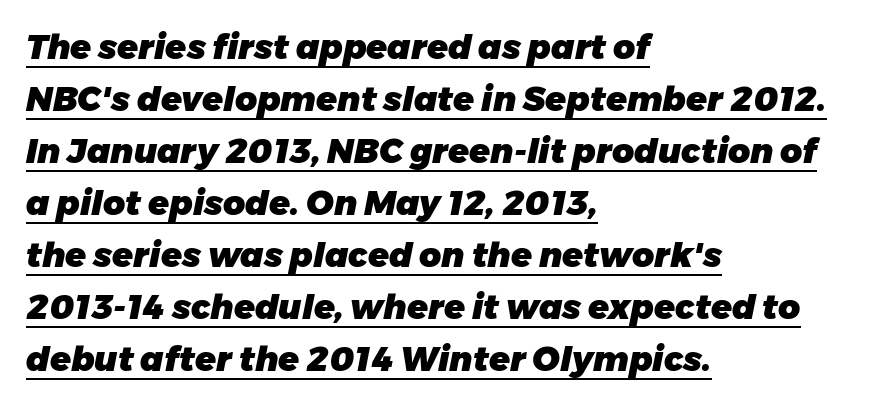
{"italic": "yes", "lean": "right", "slant_degrees": 11, "bold": "yes", "weight": "heavy", "width": "normal", "stroke_contrast": "low", "x_height": "medium", "monospaced": "no", "underline": "yes", "align": "left", "line_spacing": "normal", "line_spacing_ratio": 1.53, "letter_spacing": "normal", "letter_spacing_em": 0.0, "glyph_px": 34}
